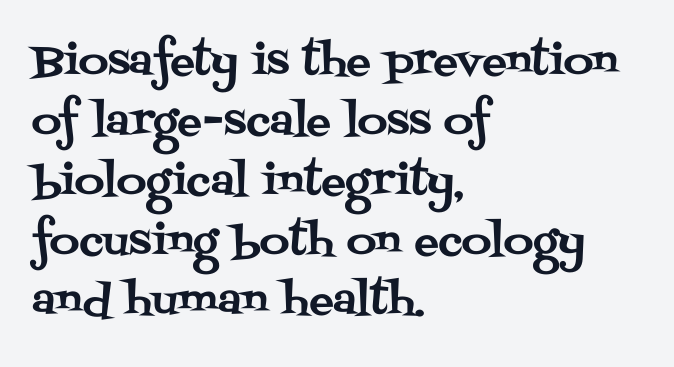
Which margin do the lines hug? The left one — the right edge is uneven. Rule under the text: the space is simply empty. Evenly set lines give the paragraph a standard silhouette. Vertical strokes here are truly vertical.
